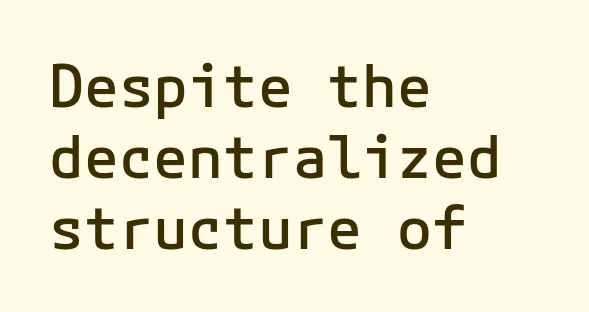
This is moderately heavy type, rendered in semibold. Spacing between characters is what you'd get straight out of the box. Think of a typewriter: that constant character pitch is what you see here. Look at the bottom of the vertical strokes: they stop flat, with no serifs. The axis of the letterforms is exactly vertical.
